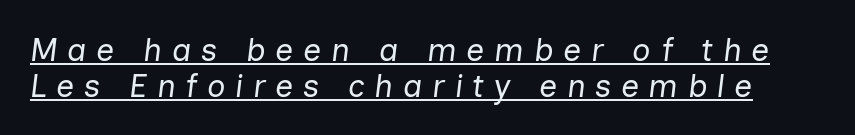
The words here are underlined. This is oblique type, the kind used for emphasis or titles. Do the characters align in a grid? No, the font is proportional. Honestly, the rows look squashed on top of each other. Loose tracking; the words dissolve into strings of separated letters. This is not heavy type; no bold has been used.
